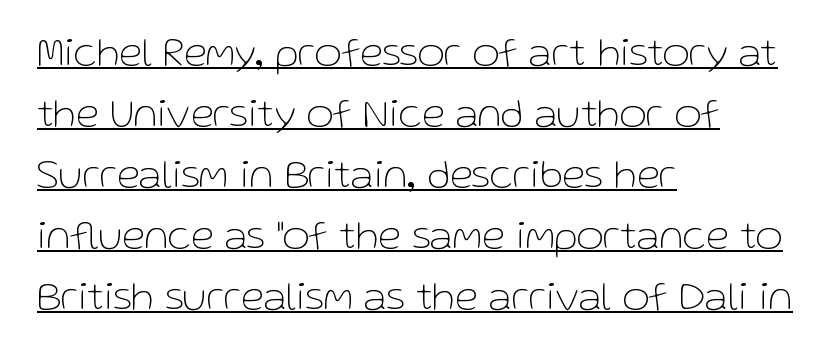
{"serif": "no", "italic": "no", "bold": "no", "weight": "thin", "width": "normal", "stroke_contrast": "low", "x_height": "medium", "monospaced": "no", "underline": "yes", "align": "left", "line_spacing": "normal", "line_spacing_ratio": 1.45, "letter_spacing": "normal", "letter_spacing_em": 0.0, "glyph_px": 42}
